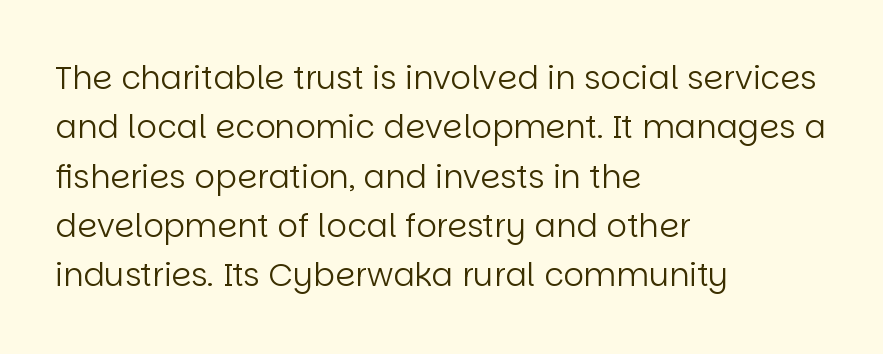
{"serif": "no", "italic": "no", "bold": "no", "weight": "regular", "width": "normal", "stroke_contrast": "low", "x_height": "large", "monospaced": "no", "underline": "no", "align": "left", "line_spacing": "normal", "line_spacing_ratio": 1.54, "letter_spacing": "normal", "letter_spacing_em": 0.0, "glyph_px": 32}
